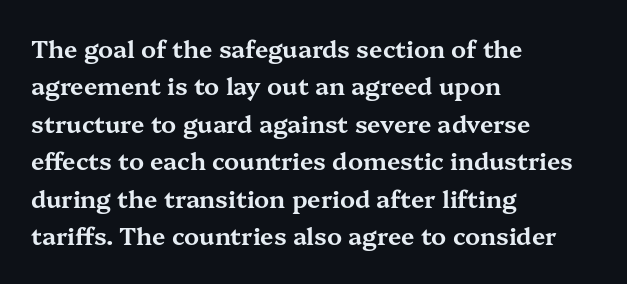
The image shows 24 px text type, upright; set left-aligned, normal line spacing (1.56x), normal letter spacing, not underlined.
